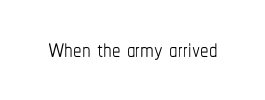
Heft: none added — not bold. The letters stand straight up with perfectly vertical stems. Note the varied advance widths — an 'i' is clearly narrower than an 'm'. Bare-footed words on every line. Tracking here is standard; glyphs follow each other at the usual distance.
